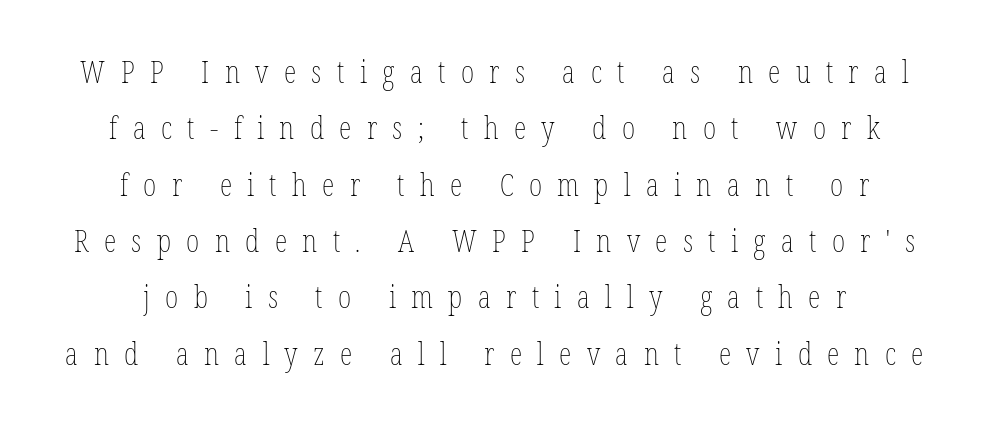
{"italic": "no", "bold": "no", "weight": "thin", "width": "condensed", "stroke_contrast": "low", "x_height": "medium", "monospaced": "no", "underline": "no", "align": "center", "line_spacing_ratio": 1.76, "letter_spacing": "wide", "letter_spacing_em": 0.48, "glyph_px": 32}
